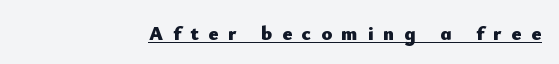
The image shows 20 px bold type, upright; set right-aligned, unusually wide letter spacing (+0.49 em), underlined.
